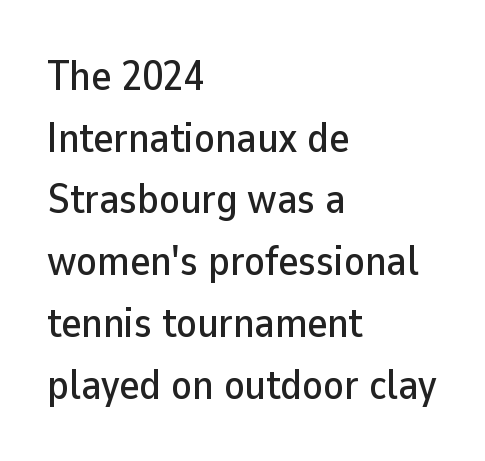
{"serif": "no", "italic": "no", "width": "normal", "stroke_contrast": "low", "x_height": "medium", "monospaced": "no", "underline": "no", "align": "left", "line_spacing": "normal", "line_spacing_ratio": 1.47, "letter_spacing": "normal", "letter_spacing_em": 0.0, "glyph_px": 42}
